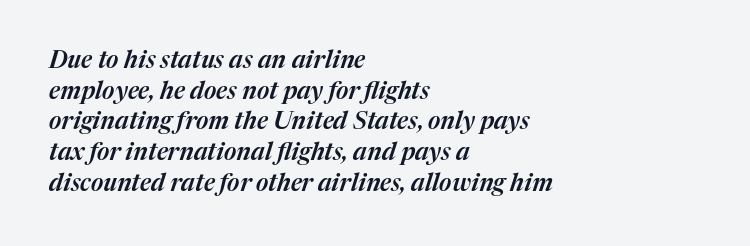
{"italic": "yes", "lean": "right", "slant_degrees": 17, "underline": "no", "align": "left", "line_spacing": "normal", "line_spacing_ratio": 1.28, "letter_spacing": "normal", "letter_spacing_em": 0.0, "glyph_px": 24}
